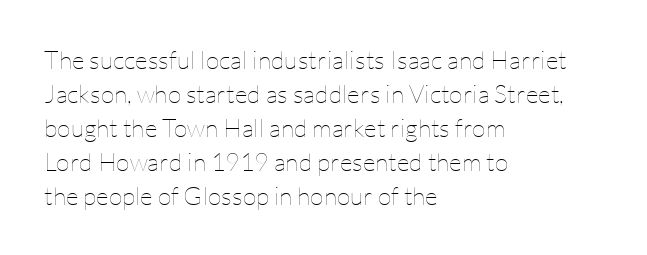
{"italic": "no", "bold": "no", "underline": "no", "align": "left", "line_spacing": "normal", "line_spacing_ratio": 1.36, "letter_spacing": "normal", "letter_spacing_em": 0.0, "glyph_px": 25}
